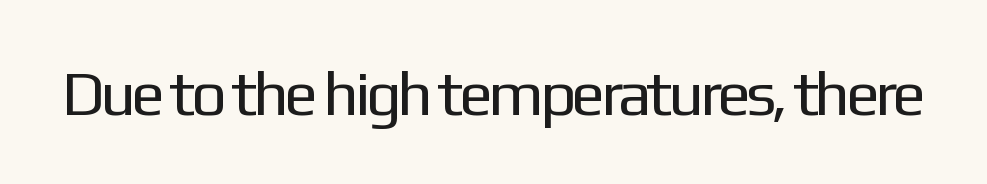
The passage shown is not bold in any degree. Honestly, the letter spacing is just normal — you wouldn't notice it. The characters display no serif detailing; their extremities are plain. Note the varied advance widths — an 'i' is clearly narrower than an 'm'. Letters rest on an invisible, unmarked baseline.
